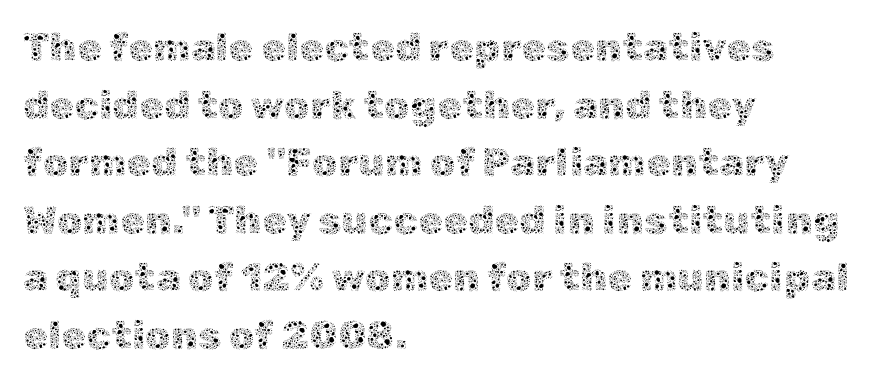
{"italic": "no", "bold": "no", "weight": "thin", "width": "normal", "x_height": "medium", "monospaced": "no", "underline": "no", "align": "left", "line_spacing": "normal", "line_spacing_ratio": 1.44, "letter_spacing": "normal", "letter_spacing_em": 0.0, "glyph_px": 40}
